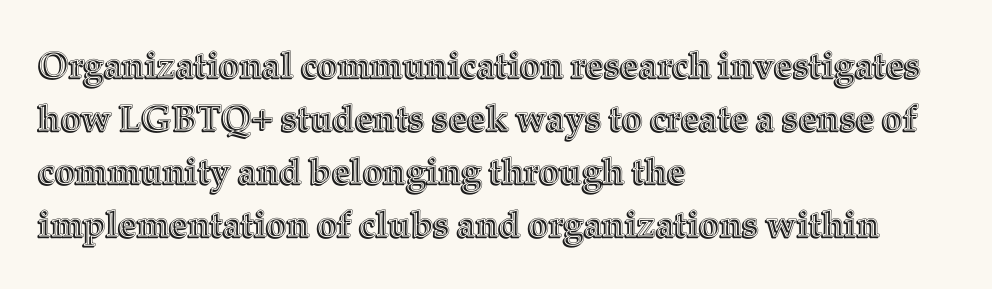
The image shows 36 px text type, upright; set left-aligned, normal line spacing (1.47x), normal letter spacing, not underlined; a medium x-height.
